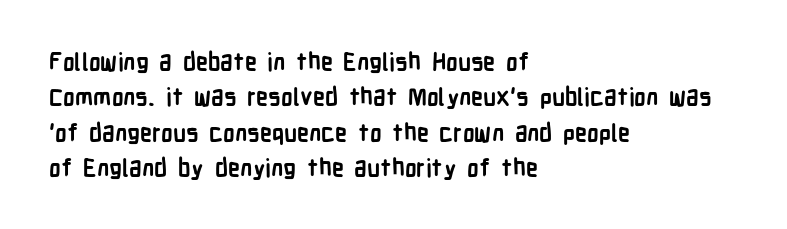
The image shows 24 px bold type, upright; set left-aligned, normal line spacing (1.47x), normal letter spacing, not underlined.
